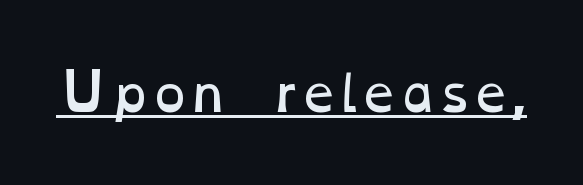
What decoration does the sample have? An underline. Think of a printed novel: that variable character pitch is what you see here. This reads as an unemphasized weight, regular at the heaviest. Default kerning and tracking; the words read as compact shapes.
